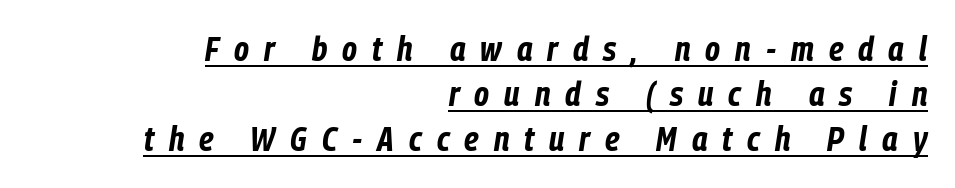
{"italic": "yes", "lean": "right", "slant_degrees": 9, "bold": "yes", "weight": "bold", "width": "condensed", "stroke_contrast": "low", "x_height": "medium", "monospaced": "no", "underline": "yes", "align": "right", "line_spacing": "normal", "line_spacing_ratio": 1.33, "letter_spacing": "wide", "letter_spacing_em": 0.44, "glyph_px": 34}
